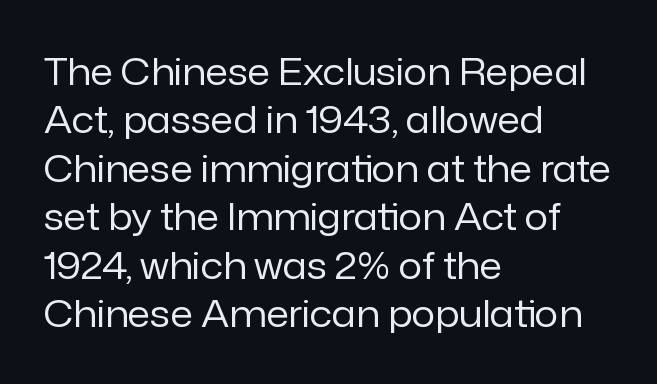
{"serif": "no", "italic": "no", "bold": "no", "weight": "regular", "width": "normal", "stroke_contrast": "low", "x_height": "medium", "monospaced": "no", "underline": "no", "align": "left", "line_spacing": "normal", "line_spacing_ratio": 1.31, "letter_spacing": "normal", "letter_spacing_em": 0.0, "glyph_px": 37}
